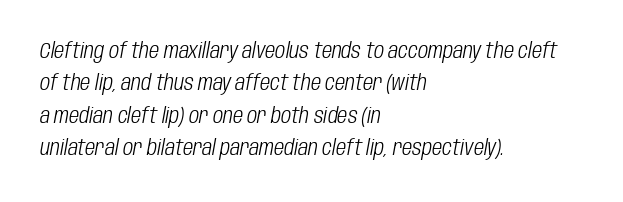
The leading is moderate, giving the passage an even texture. The letters are slanted; this is an italic face. Each line starts at the same left margin while the right side varies. The words here are not underlined. Compared with typical body copy, the letter spacing here is the same. Stems and bowls with no extra thickness — not bold.
